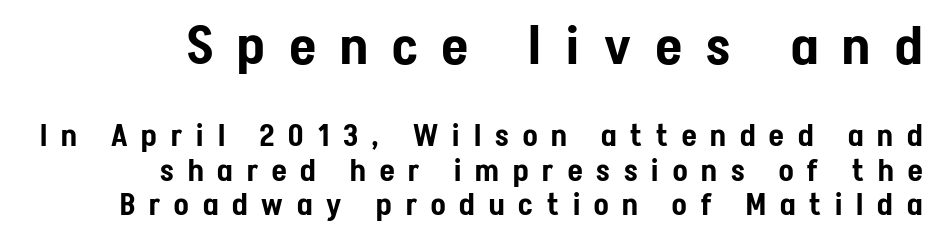
Reading down the column, the eye jumps only a short way to each next line. The type is letterspaced generously, with wide tracking. The designer gave the opening block more size than the closing block. You could not count columns in this text — the font is proportionally spaced. Only glyphs here, with clear space below each row. The text was rendered using a sans face with plain stroke endings.
